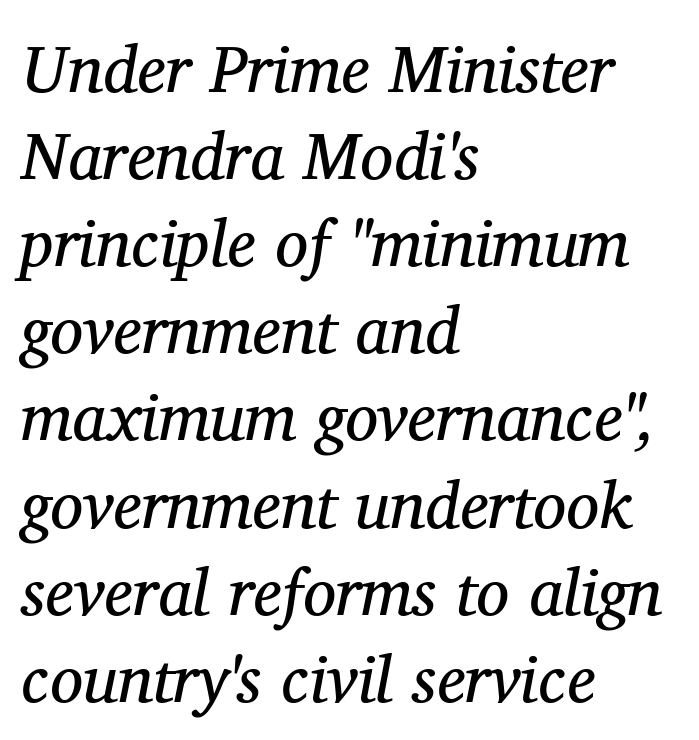
Q: Is the text bold? A: No.
Q: Is the text italic (slanted)? A: Yes, it leans right by about 11 degrees.
Q: Is the typeface a serif or a sans-serif typeface? A: Serif.
Q: Is the text underlined? A: No.
Q: How is the paragraph aligned? A: Left-aligned.
Q: Is the spacing between letters normal or unusually wide? A: Normal.
Q: Is the spacing between lines tight, normal or loose? A: Normal.
Q: Width (condensed, normal, or wide)? A: Normal.
Q: Stroke contrast? A: Medium.
Q: x-height? A: Medium.
Q: Monospaced? A: No.
